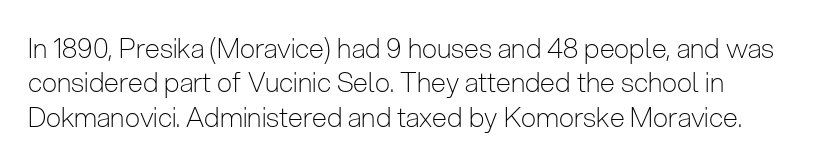
The letters stand straight up with perfectly vertical stems. Inter-character spacing is left at the font's built-in metrics. A normal amount of white space separates one row of letters from the next. Descender tails drop into unmarked territory. The letters look calm and open, with moderate or lighter stems.
